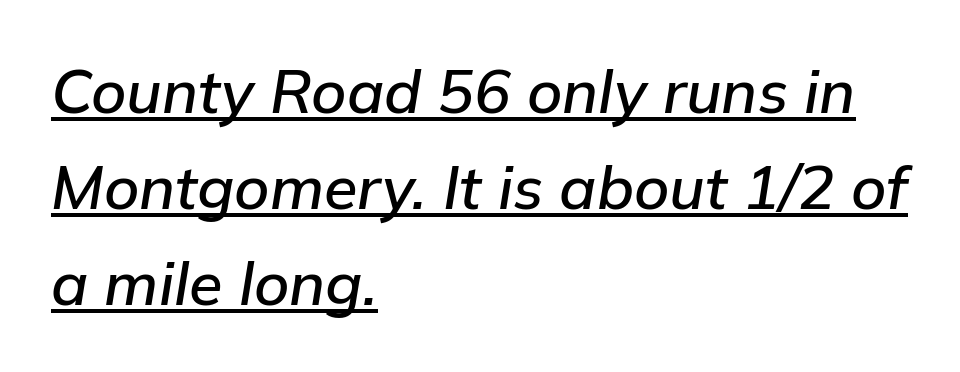
Q: Is the text italic (slanted)? A: Yes, it leans right by about 9 degrees.
Q: Is the text underlined? A: Yes.
Q: How is the paragraph aligned? A: Left-aligned.
Q: Is the spacing between letters normal or unusually wide? A: Normal.
Q: Is the spacing between lines tight, normal or loose? A: Normal.
Q: Width (condensed, normal, or wide)? A: Normal.
Q: Stroke contrast? A: Low.
Q: x-height? A: Medium.
Q: Monospaced? A: No.
